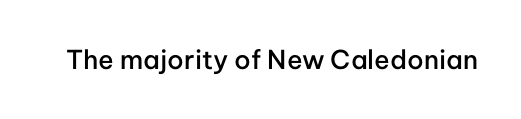
The image shows 26 px text type, upright; set normal letter spacing, not underlined.
